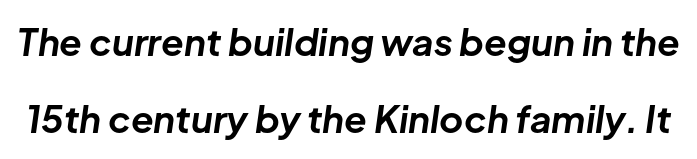
The image shows 37 px bold type, italic (leaning right); set loose line spacing (2.08x), normal letter spacing, not underlined; low stroke contrast and a medium x-height.
